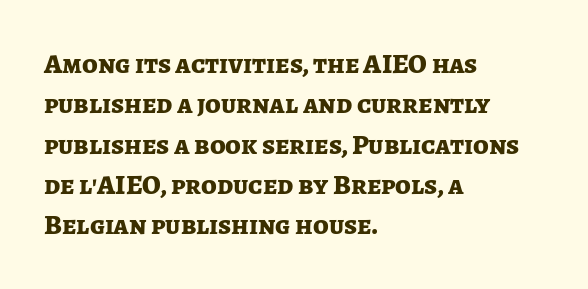
The image shows 28 px bold sans-serif type, upright; set left-aligned, normal line spacing (1.44x), normal letter spacing, not underlined; low stroke contrast and a medium x-height.
